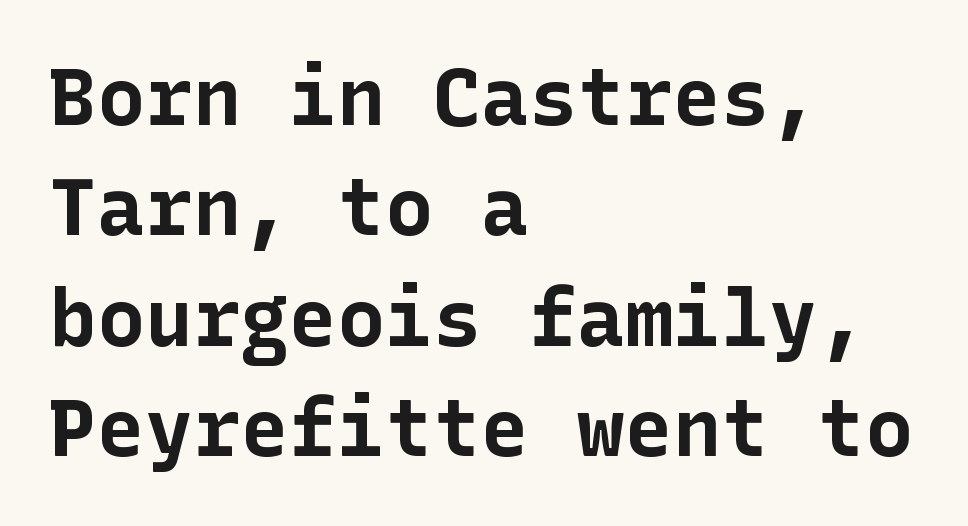
{"serif": "no", "italic": "no", "bold": "yes", "weight": "bold", "width": "normal", "stroke_contrast": "low", "x_height": "medium", "underline": "no", "align": "left", "line_spacing": "normal", "line_spacing_ratio": 1.38, "letter_spacing": "normal", "letter_spacing_em": 0.0, "glyph_px": 80}
